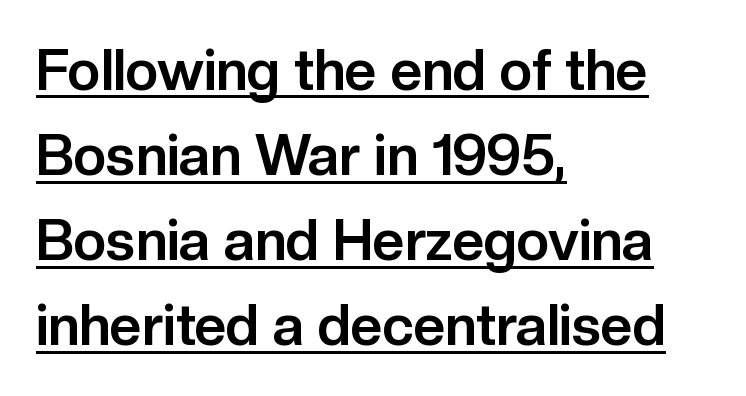
Q: Is the text bold? A: Yes.
Q: Is the text italic (slanted)? A: No, it is upright.
Q: Is the typeface a serif or a sans-serif typeface? A: Sans-serif.
Q: Is the text underlined? A: Yes.
Q: How is the paragraph aligned? A: Left-aligned.
Q: Is the spacing between letters normal or unusually wide? A: Normal.
Q: Is the spacing between lines tight, normal or loose? A: Normal.
Q: Width (condensed, normal, or wide)? A: Normal.
Q: Stroke contrast? A: Low.
Q: x-height? A: Medium.
Q: Monospaced? A: No.
